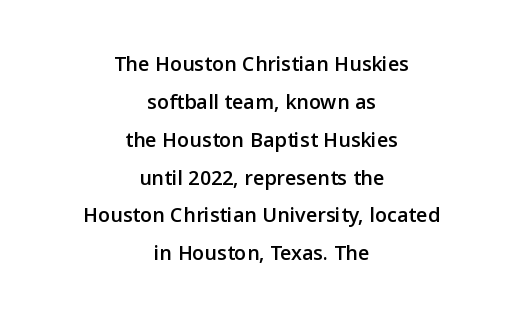
The image shows 22 px text type, upright; set centered, line spacing 1.72x, normal letter spacing, not underlined.
